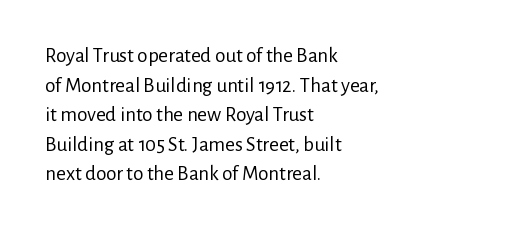
{"italic": "no", "bold": "no", "underline": "no", "align": "left", "line_spacing": "normal", "line_spacing_ratio": 1.41, "letter_spacing": "normal", "letter_spacing_em": 0.0, "glyph_px": 21}
